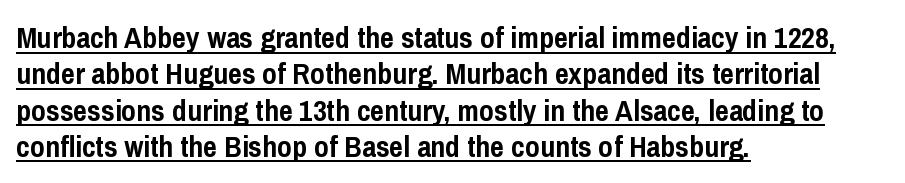
The image shows 30 px semibold, condensed sans-serif type, upright; set left-aligned, line spacing 1.21x, normal letter spacing, underlined; low stroke contrast and a medium x-height.
